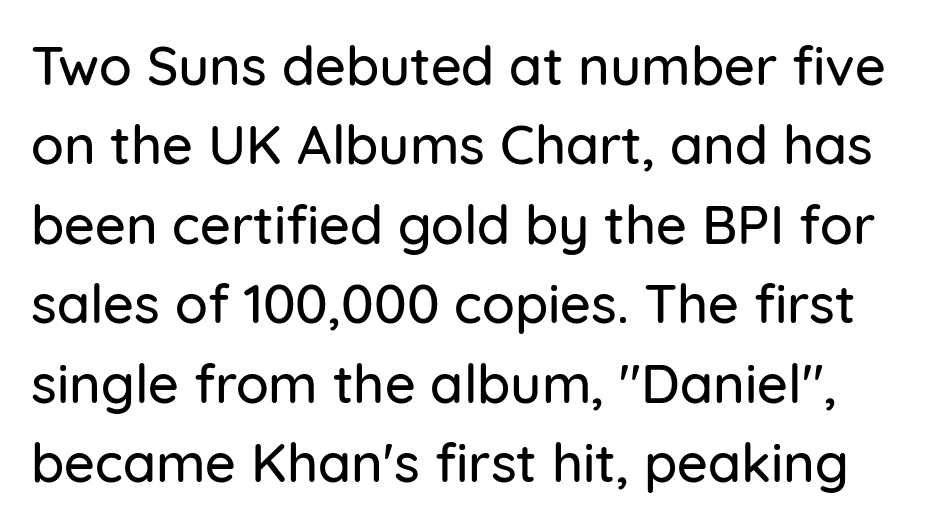
Standard letterfit; no display-style spreading of the glyphs. Line spacing here is normal. Type style note: lacks serifs. Character widths vary here, with narrow letters taking less room than wide ones.
